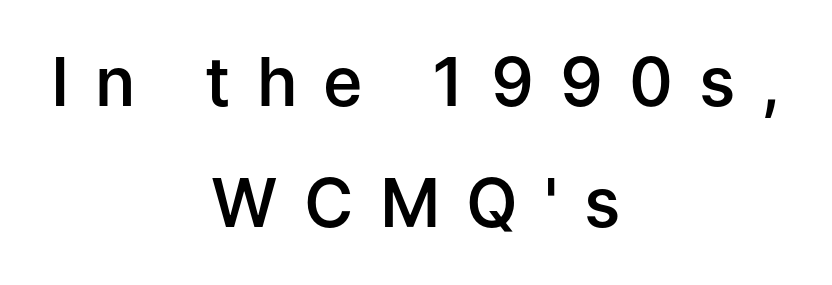
The strokes are fattened partway — semibold, not bold. Substantial extra tracking has been applied to these lines. Does the type have serifs? No, each stem ends abruptly. The text block is weighted toward neither margin, spreading evenly from the middle. A typesetter would call this proportional, since set widths differ per character.
